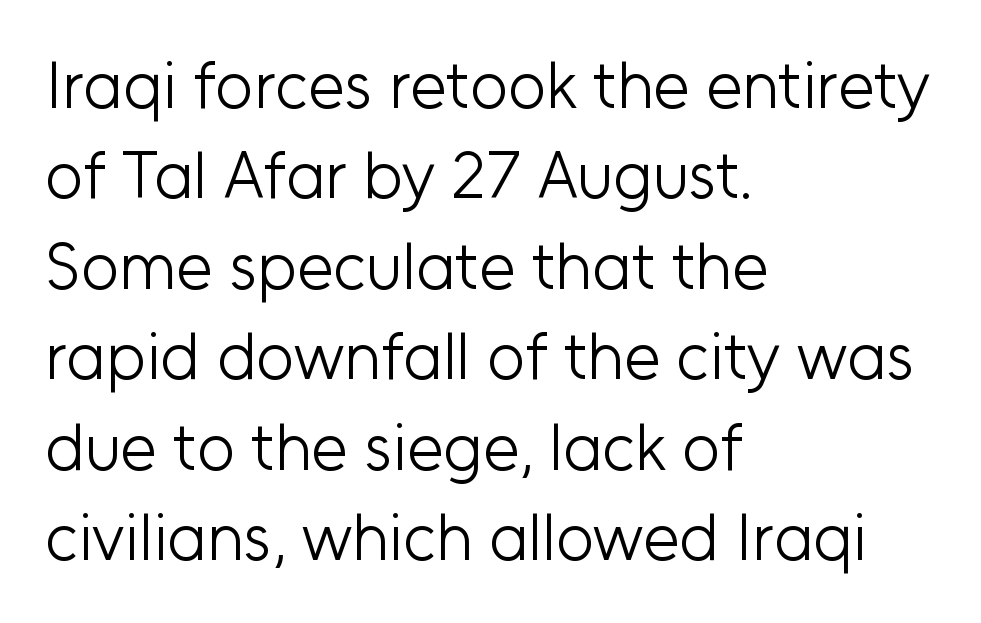
The image shows 66 px light sans-serif type, upright; set left-aligned, normal line spacing (1.37x), normal letter spacing, not underlined; low stroke contrast and a medium x-height.
